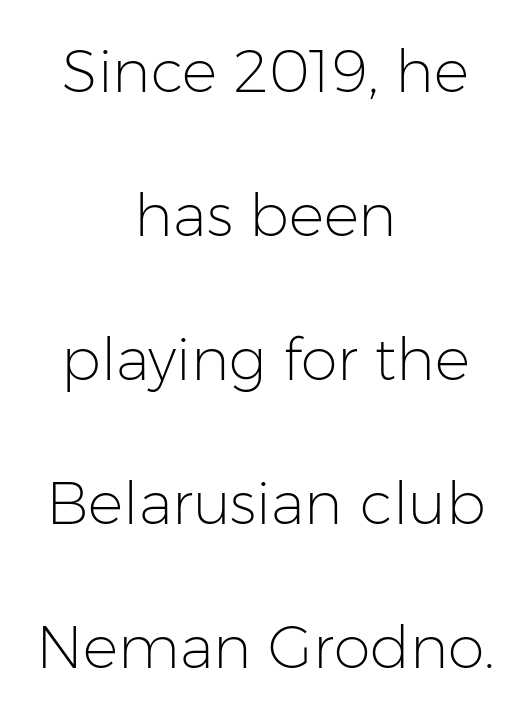
The image shows 59 px light sans-serif type, upright; set centered, loose line spacing (2.44x), normal letter spacing, not underlined; low stroke contrast and a medium x-height.
